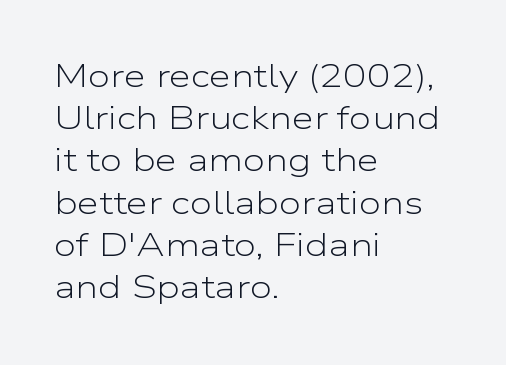
{"serif": "no", "italic": "no", "bold": "no", "weight": "light", "width": "wide", "stroke_contrast": "low", "x_height": "medium", "monospaced": "no", "underline": "no", "align": "left", "line_spacing": "normal", "line_spacing_ratio": 1.32, "letter_spacing": "normal", "letter_spacing_em": 0.0, "glyph_px": 32}
